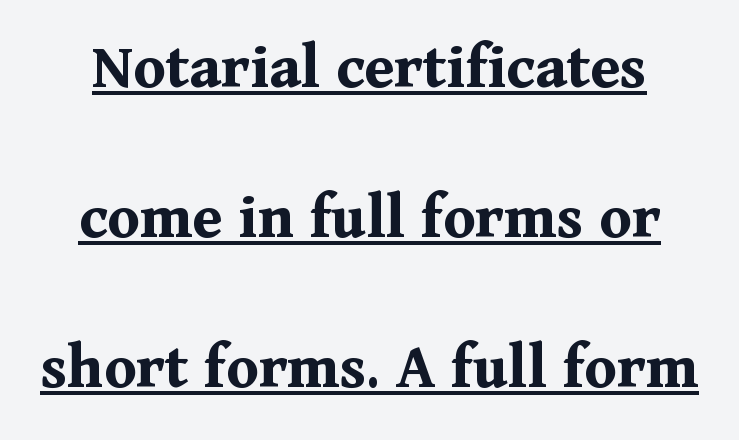
{"serif": "yes", "italic": "no", "bold": "yes", "weight": "bold", "width": "normal", "stroke_contrast": "medium", "x_height": "medium", "monospaced": "no", "underline": "yes", "line_spacing": "loose", "line_spacing_ratio": 2.27, "letter_spacing": "normal", "letter_spacing_em": 0.0, "glyph_px": 66}
